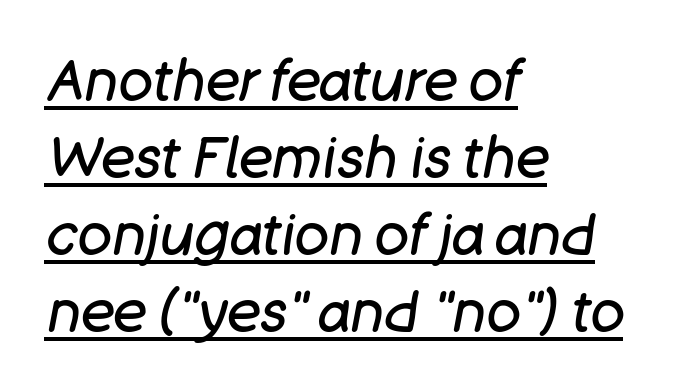
Q: Is the text bold? A: No.
Q: Is the text italic (slanted)? A: Yes, it leans right by about 11 degrees.
Q: Is the text underlined? A: Yes.
Q: How is the paragraph aligned? A: Left-aligned.
Q: Is the spacing between letters normal or unusually wide? A: Normal.
Q: Is the spacing between lines tight, normal or loose? A: Normal.
Q: Width (condensed, normal, or wide)? A: Normal.
Q: Stroke contrast? A: Low.
Q: x-height? A: Large.
Q: Monospaced? A: No.
